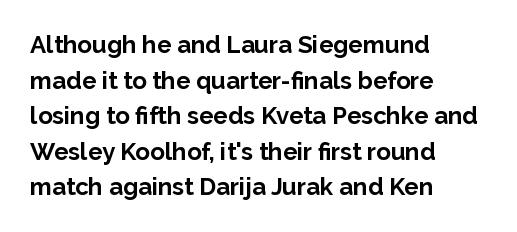
{"italic": "no", "bold": "yes", "underline": "no", "align": "left", "line_spacing": "normal", "line_spacing_ratio": 1.48, "letter_spacing": "normal", "letter_spacing_em": 0.0, "glyph_px": 24}
